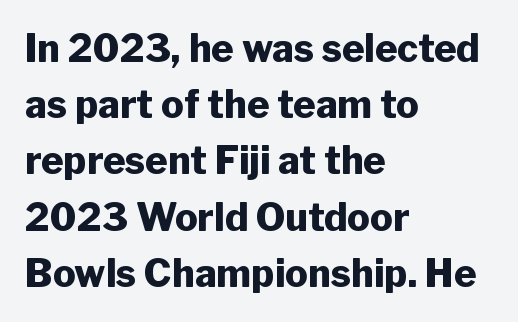
Q: Is the text bold? A: Yes.
Q: Is the text italic (slanted)? A: No, it is upright.
Q: Is the typeface a serif or a sans-serif typeface? A: Sans-serif.
Q: Is the text underlined? A: No.
Q: How is the paragraph aligned? A: Left-aligned.
Q: Is the spacing between letters normal or unusually wide? A: Normal.
Q: Is the spacing between lines tight, normal or loose? A: Normal.
Q: Width (condensed, normal, or wide)? A: Normal.
Q: Stroke contrast? A: Low.
Q: x-height? A: Medium.
Q: Monospaced? A: No.
